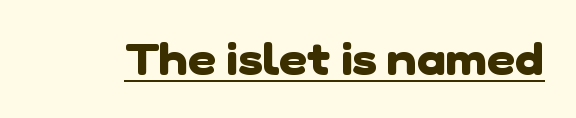
{"serif": "no", "bold": "yes", "weight": "heavy", "width": "normal", "stroke_contrast": "low", "x_height": "medium", "monospaced": "no", "underline": "yes", "letter_spacing": "normal", "letter_spacing_em": 0.0, "glyph_px": 44}
